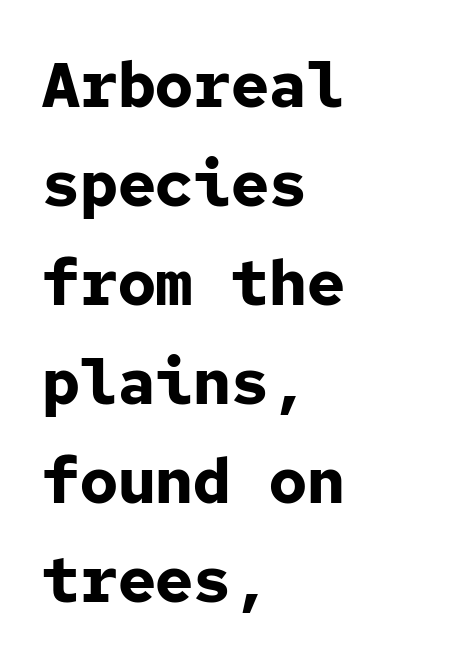
{"serif": "no", "italic": "no", "bold": "yes", "weight": "bold", "width": "normal", "stroke_contrast": "low", "x_height": "medium", "monospaced": "yes", "underline": "no", "align": "left", "line_spacing": "normal", "line_spacing_ratio": 1.57, "letter_spacing": "normal", "letter_spacing_em": 0.0, "glyph_px": 63}
